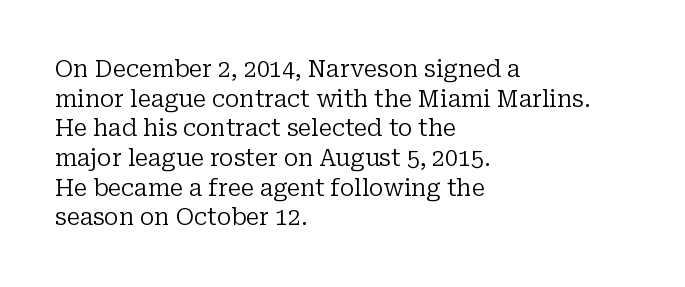
{"italic": "no", "bold": "no", "underline": "no", "align": "left", "line_spacing": "normal", "line_spacing_ratio": 1.29, "letter_spacing": "normal", "letter_spacing_em": 0.0, "glyph_px": 23}
